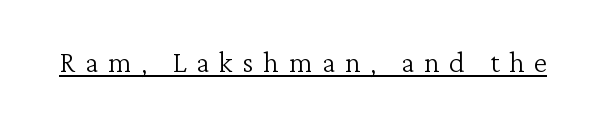
{"serif": "yes", "italic": "no", "bold": "no", "weight": "light", "width": "normal", "stroke_contrast": "low", "x_height": "medium", "monospaced": "no", "underline": "yes", "letter_spacing": "wide", "letter_spacing_em": 0.32, "glyph_px": 30}
